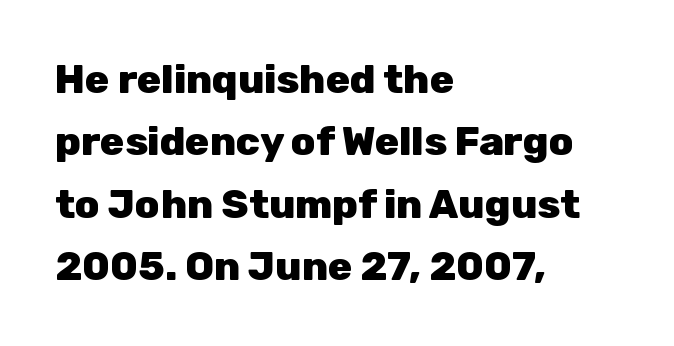
{"serif": "no", "italic": "no", "bold": "yes", "weight": "heavy", "width": "normal", "stroke_contrast": "low", "x_height": "medium", "monospaced": "no", "underline": "no", "align": "left", "line_spacing": "normal", "line_spacing_ratio": 1.56, "letter_spacing": "normal", "letter_spacing_em": 0.0, "glyph_px": 40}
